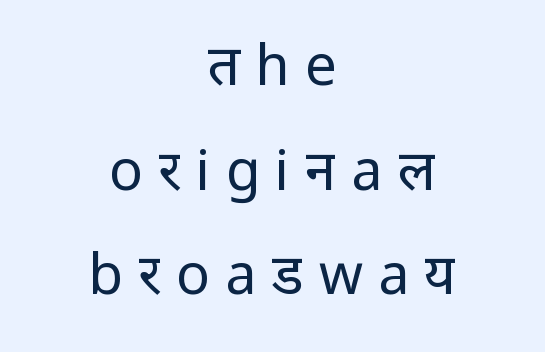
The image shows 56 px regular-weight sans-serif type, upright; set centered, line spacing 1.87x, unusually wide letter spacing (+0.27 em), not underlined; low stroke contrast and a medium x-height.
